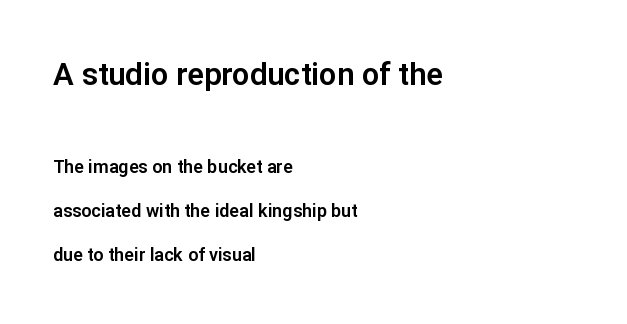
Q: Is the text italic (slanted)? A: No, it is upright.
Q: Is the typeface a serif or a sans-serif typeface? A: Sans-serif.
Q: Is the text underlined? A: No.
Q: How is the paragraph aligned? A: Left-aligned.
Q: Is the spacing between letters normal or unusually wide? A: Normal.
Q: Is the spacing between lines tight, normal or loose? A: Loose.
Q: Which block of text is set in a larger size, the first (top) or the second (bottom)? A: The first (top) one.
Q: Width (condensed, normal, or wide)? A: Normal.
Q: Stroke contrast? A: Low.
Q: x-height? A: Medium.
Q: Monospaced? A: No.
